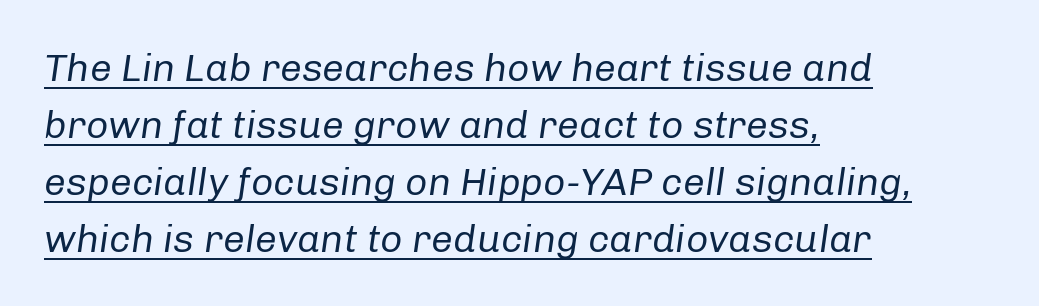
Q: Is the text bold? A: No.
Q: Is the text italic (slanted)? A: Yes, it leans right by about 8 degrees.
Q: Is the text underlined? A: Yes.
Q: How is the paragraph aligned? A: Left-aligned.
Q: Is the spacing between letters normal or unusually wide? A: Normal.
Q: Is the spacing between lines tight, normal or loose? A: Normal.
Q: Width (condensed, normal, or wide)? A: Normal.
Q: Stroke contrast? A: Low.
Q: x-height? A: Medium.
Q: Monospaced? A: No.
